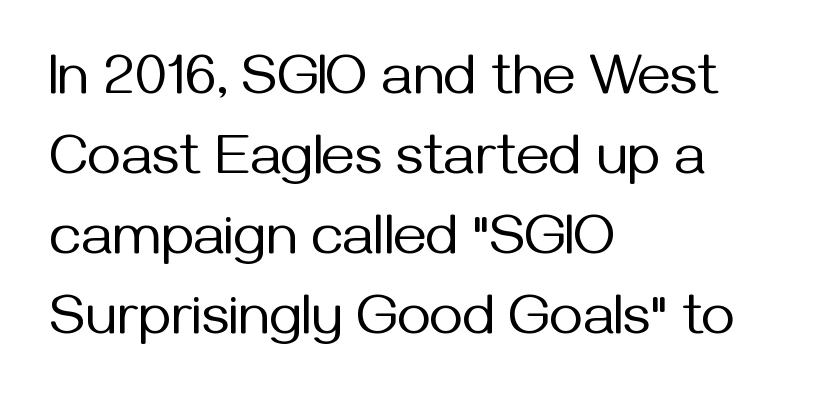
Q: Is the text bold? A: No.
Q: Is the text italic (slanted)? A: No, it is upright.
Q: Is the typeface a serif or a sans-serif typeface? A: Sans-serif.
Q: Is the text underlined? A: No.
Q: How is the paragraph aligned? A: Left-aligned.
Q: Is the spacing between letters normal or unusually wide? A: Normal.
Q: Is the spacing between lines tight, normal or loose? A: Normal.
Q: Width (condensed, normal, or wide)? A: Normal.
Q: Stroke contrast? A: Medium.
Q: x-height? A: Medium.
Q: Monospaced? A: No.
